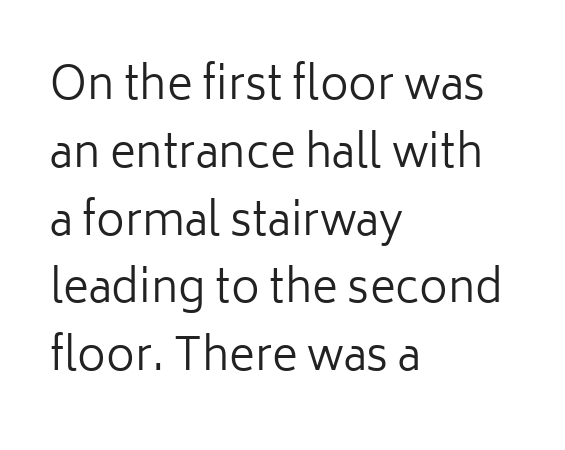
Q: Is the text bold? A: No.
Q: Is the text italic (slanted)? A: No, it is upright.
Q: Is the typeface a serif or a sans-serif typeface? A: Sans-serif.
Q: Is the text underlined? A: No.
Q: How is the paragraph aligned? A: Left-aligned.
Q: Is the spacing between letters normal or unusually wide? A: Normal.
Q: Is the spacing between lines tight, normal or loose? A: Normal.
Q: Width (condensed, normal, or wide)? A: Normal.
Q: Stroke contrast? A: Low.
Q: x-height? A: Medium.
Q: Monospaced? A: No.
